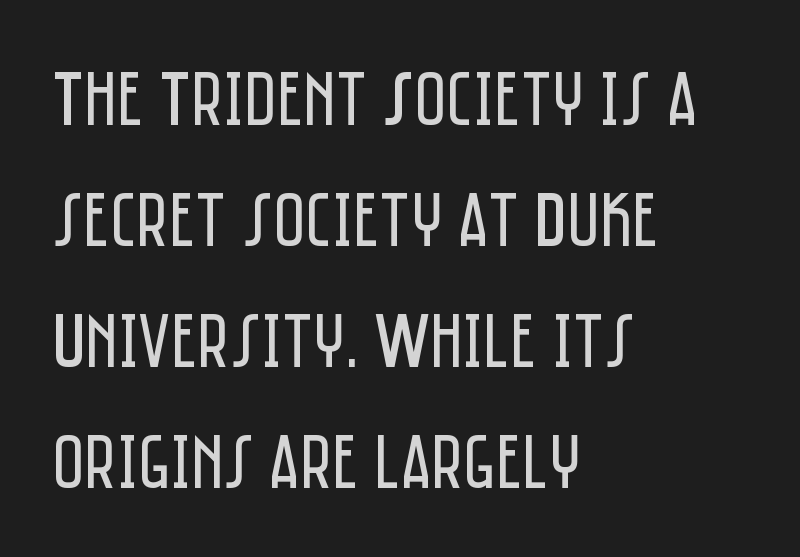
Look at the bottom of the vertical strokes: they stop flat, with no serifs. No italicization has been applied; the sample stays upright. Notice how descenders clear the ascenders below comfortably — that's standard leading. Any mark beneath the type? The region is blank. Notice how the passage keeps a crisp vertical edge on the left only.
